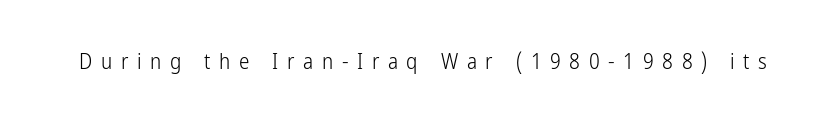
Q: Is the text bold? A: No.
Q: Is the text italic (slanted)? A: No, it is upright.
Q: Is the text underlined? A: No.
Q: Is the spacing between letters normal or unusually wide? A: Unusually wide.
